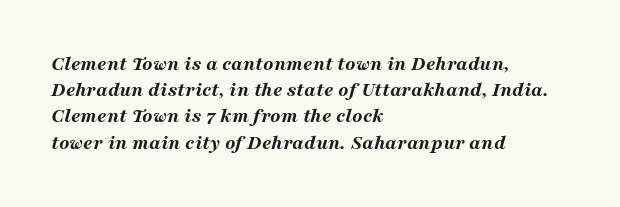
{"italic": "yes", "lean": "right", "slant_degrees": 16, "bold": "yes", "underline": "no", "align": "left", "line_spacing": "normal", "line_spacing_ratio": 1.25, "letter_spacing": "normal", "letter_spacing_em": 0.0, "glyph_px": 21}
